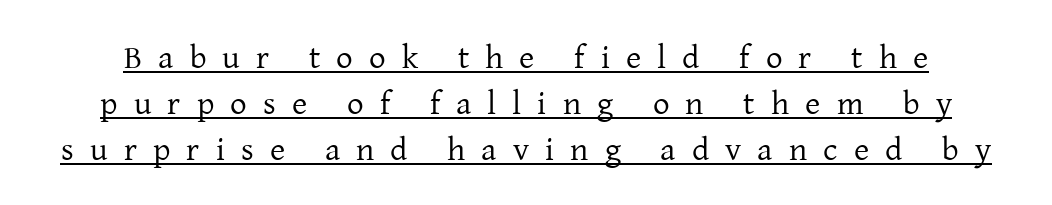
The image shows 33 px regular-weight serif type, upright; set normal line spacing (1.4x), unusually wide letter spacing (+0.49 em), underlined; low stroke contrast and a medium x-height.
